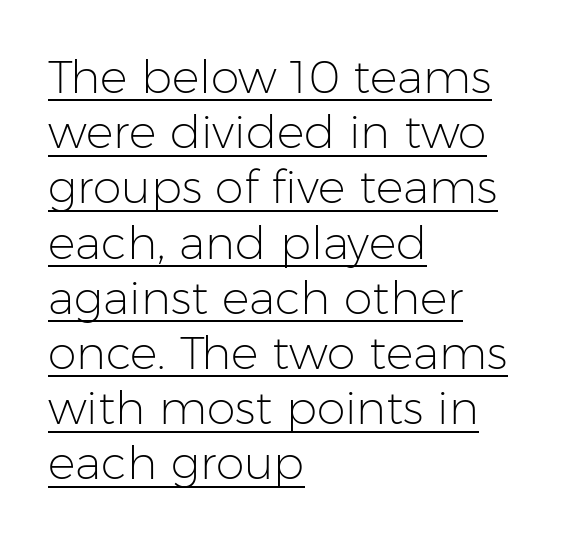
{"serif": "no", "italic": "no", "bold": "no", "weight": "light", "width": "normal", "stroke_contrast": "low", "x_height": "medium", "monospaced": "no", "underline": "yes", "align": "left", "line_spacing_ratio": 1.2, "letter_spacing": "normal", "letter_spacing_em": 0.0, "glyph_px": 46}
